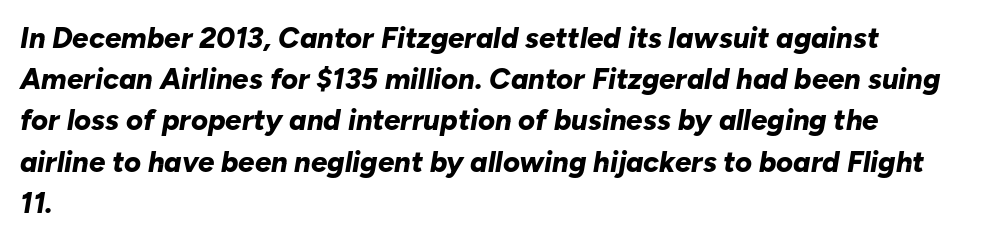
Q: Is the text bold? A: Yes.
Q: Is the text italic (slanted)? A: Yes, it leans right by about 10 degrees.
Q: Is the text underlined? A: No.
Q: How is the paragraph aligned? A: Left-aligned.
Q: Is the spacing between letters normal or unusually wide? A: Normal.
Q: Is the spacing between lines tight, normal or loose? A: Normal.
Q: Width (condensed, normal, or wide)? A: Normal.
Q: Stroke contrast? A: Low.
Q: x-height? A: Medium.
Q: Monospaced? A: No.
